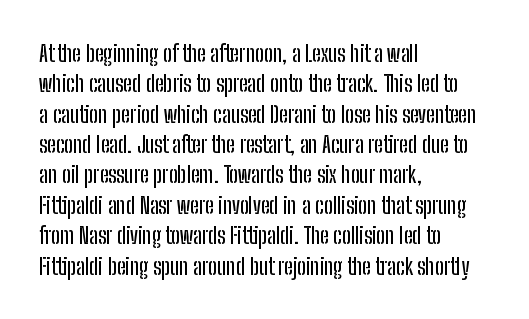
The image shows 23 px text type, upright; set left-aligned, normal line spacing (1.32x), normal letter spacing, not underlined.
